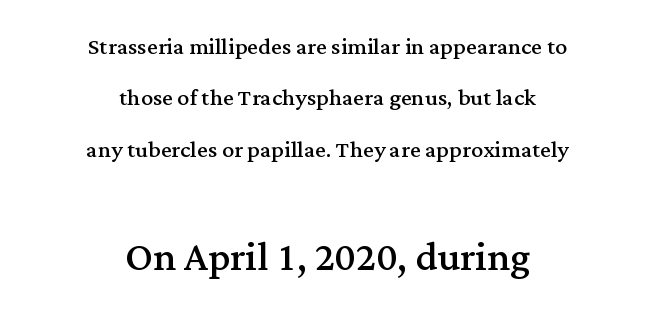
{"serif": "yes", "italic": "no", "bold": "no", "weight": "regular", "width": "normal", "stroke_contrast": "medium", "x_height": "medium", "monospaced": "no", "underline": "no", "align": "center", "line_spacing_ratio": 1.71, "letter_spacing": "normal", "letter_spacing_em": 0.0, "larger_block": "second", "size_ratio": 1.73, "glyph_px": 52}
